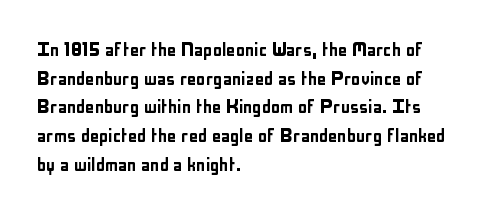
The image shows 23 px text type, upright; set left-aligned, normal line spacing (1.25x), normal letter spacing, not underlined.
